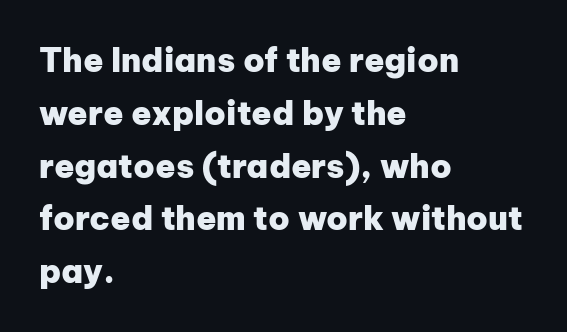
Style check: upright. Underlining? Definitely not there. Each letter keeps its own natural width here, so spacing adapts to shape. What's the leading like? Ordinary, nothing unusual. To sum up the face: it is a sans, with no serifs.
